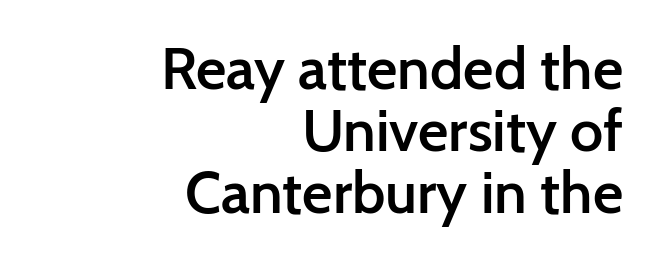
{"serif": "no", "italic": "no", "bold": "semi", "weight": "semibold", "width": "normal", "stroke_contrast": "low", "x_height": "medium", "monospaced": "no", "underline": "no", "align": "right", "line_spacing": "tight", "line_spacing_ratio": 1.05, "letter_spacing": "normal", "letter_spacing_em": 0.0, "glyph_px": 59}
